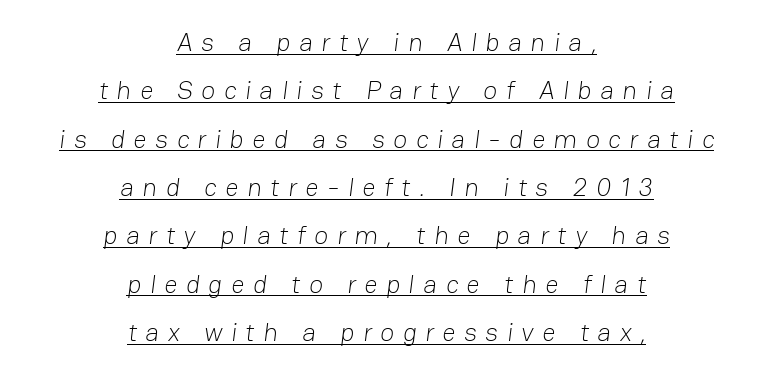
Q: Is the text bold? A: No.
Q: Is the text underlined? A: Yes.
Q: How is the paragraph aligned? A: Centered.
Q: Is the spacing between letters normal or unusually wide? A: Unusually wide.
